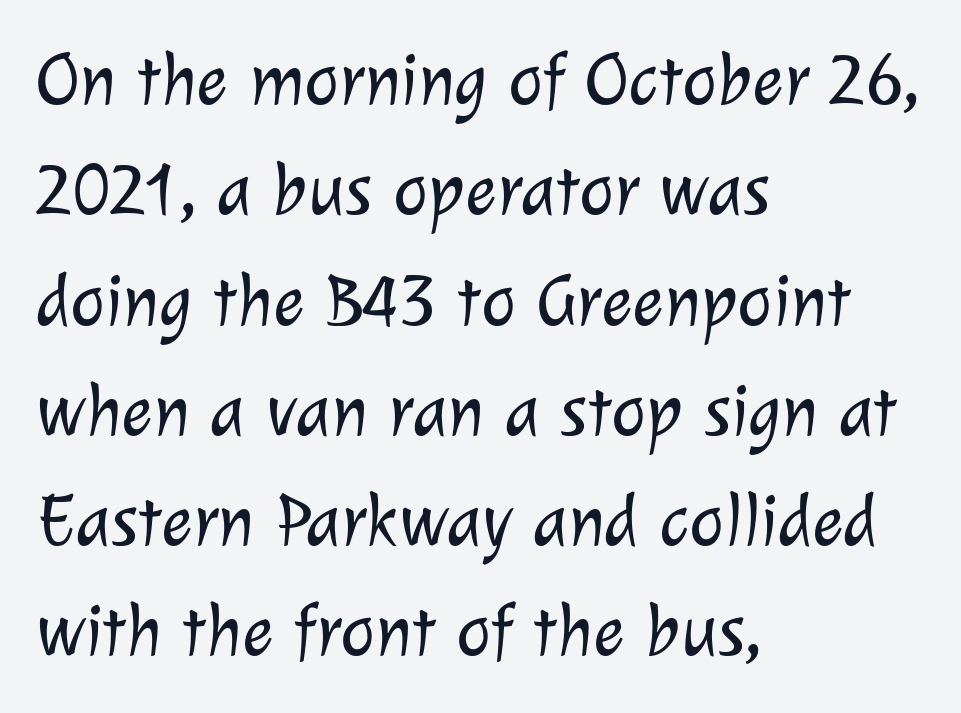
{"serif": "no", "bold": "no", "weight": "light", "width": "normal", "stroke_contrast": "low", "x_height": "medium", "monospaced": "no", "underline": "no", "align": "left", "line_spacing": "normal", "line_spacing_ratio": 1.49, "letter_spacing": "normal", "letter_spacing_em": 0.0, "glyph_px": 74}
